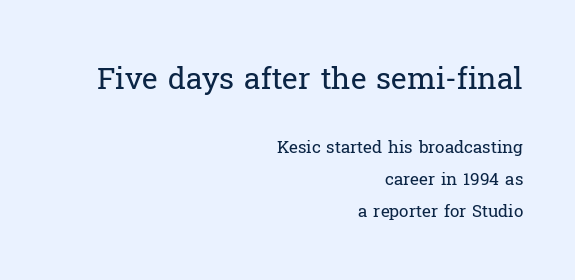
Leftover space on each line is placed entirely before the opening word. Typographically, this falls in the serif category. Posture: straight, roman, zero tilt. Stems and bowls with no extra thickness — not bold. The gap between lines stays unmarked. The line texture is even and compact thanks to regular tracking.
